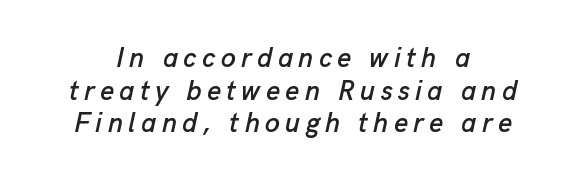
Observe the wide spacing: letters keep a clear distance from each other. Layout note: lines centered. Tall strokes in this sample are angled rather than plumb. The space beneath each line is pristine and unruled.
